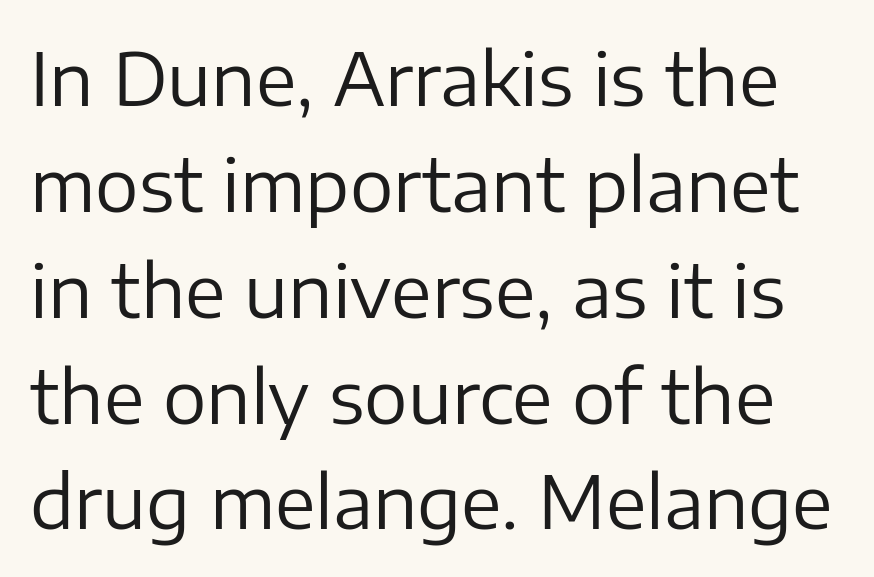
Q: Is the text bold? A: No.
Q: Is the text italic (slanted)? A: No, it is upright.
Q: Is the typeface a serif or a sans-serif typeface? A: Sans-serif.
Q: Is the text underlined? A: No.
Q: Is the spacing between letters normal or unusually wide? A: Normal.
Q: Is the spacing between lines tight, normal or loose? A: Normal.
Q: Width (condensed, normal, or wide)? A: Normal.
Q: Stroke contrast? A: Low.
Q: x-height? A: Medium.
Q: Monospaced? A: No.
